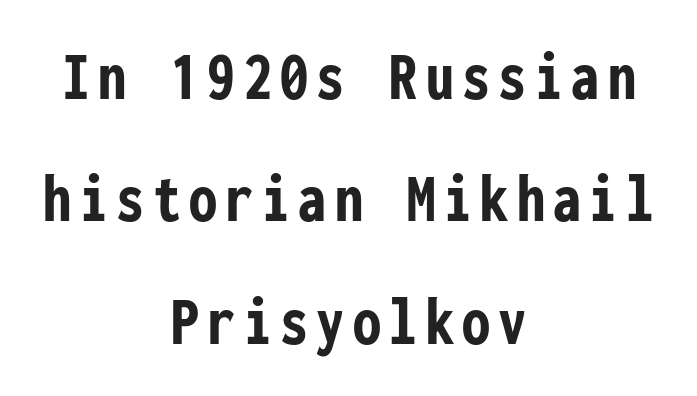
{"serif": "no", "italic": "no", "bold": "yes", "weight": "semibold", "width": "condensed", "stroke_contrast": "low", "x_height": "medium", "monospaced": "yes", "underline": "no", "align": "center", "line_spacing_ratio": 1.75, "glyph_px": 70}
